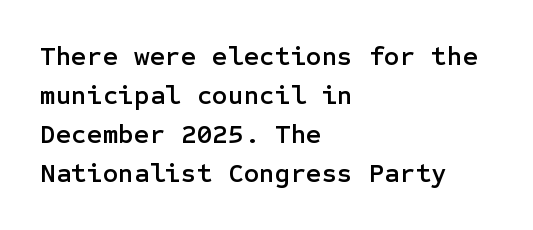
This block has exactly the height ordinary leading produces. The specimen reads as upright at a glance. Letters rest on an invisible, unmarked baseline. Compared with typical body copy, the letter spacing here is the same.
